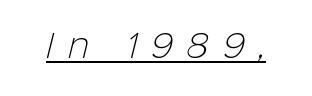
{"serif": "no", "bold": "no", "weight": "light", "width": "normal", "stroke_contrast": "low", "x_height": "medium", "monospaced": "no", "underline": "yes", "letter_spacing": "wide", "letter_spacing_em": 0.46, "glyph_px": 31}
